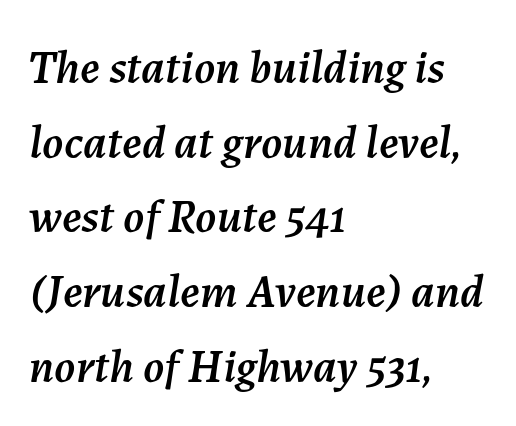
{"italic": "yes", "lean": "right", "slant_degrees": 7, "width": "normal", "stroke_contrast": "medium", "x_height": "medium", "monospaced": "no", "underline": "no", "align": "left", "line_spacing": "normal", "line_spacing_ratio": 1.59, "letter_spacing": "normal", "letter_spacing_em": 0.0, "glyph_px": 47}
